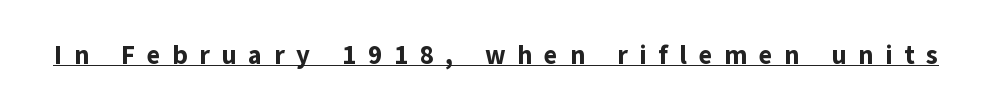
Heavy-handed strokes throughout: this text is bold. Posture: straight, roman, zero tilt. The string is rendered with underlining switched on. The passage shown has open, widely tracked lettering throughout.
